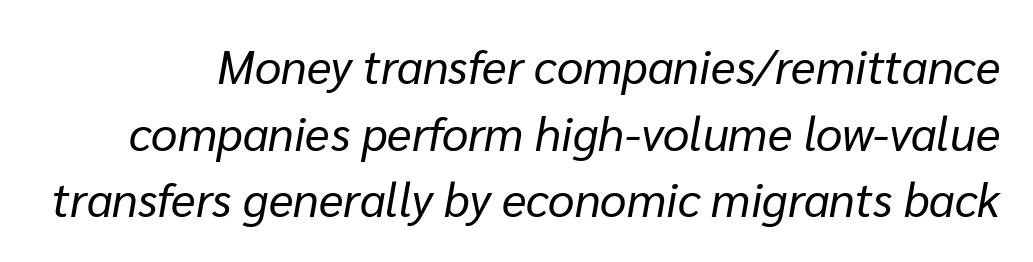
This is oblique type, the kind used for emphasis or titles. Descenders hang freely into open space. The rendering uses a moderate line-height, typical for paragraphs. Weight: regular or lighter. How are the letters spaced? Ordinarily, with no added tracking. The passage shown is typed in a proportional face where columns would drift.
